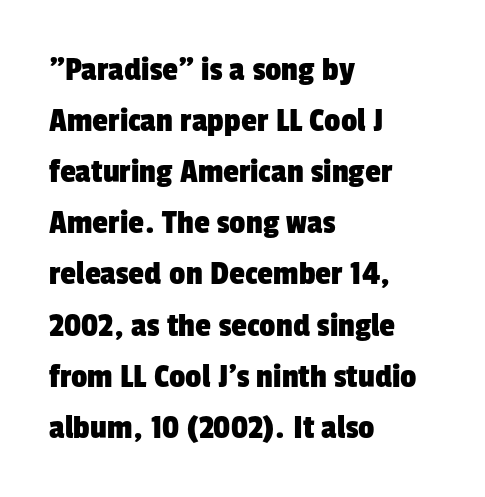
How are the letters spaced? Ordinarily, with no added tracking. One glance says typical: line gaps are just what's usual. Every row of glyphs begins at an identical x-position on the left. Any mark beneath the type? The region is blank. Unlike a traditional serif, this face leaves its strokes unadorned. This sample has the flowing, uneven cadence of proportional lettering.
